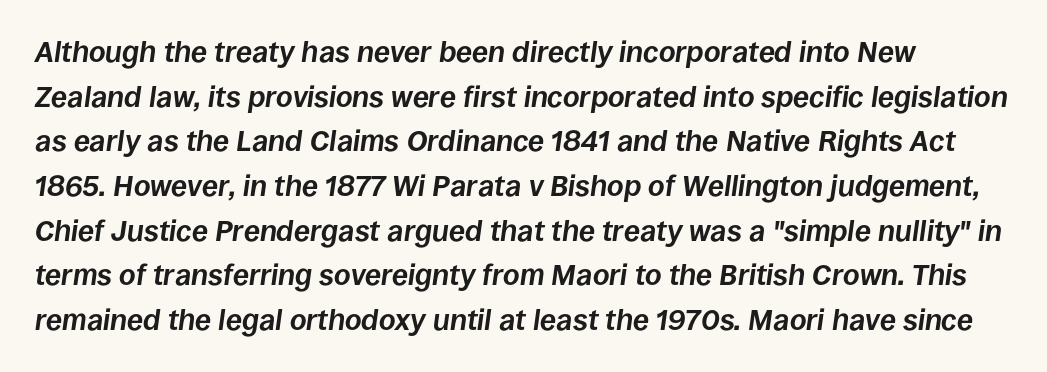
The image shows 29 px bold type, italic (leaning right); set normal line spacing (1.54x), normal letter spacing, not underlined; low stroke contrast and a large x-height.
